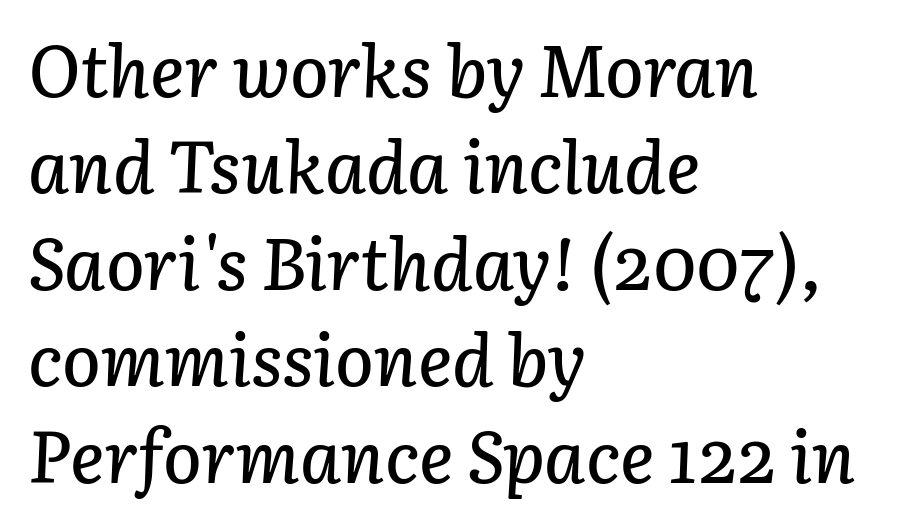
If you measured baseline to baseline, you'd find a middling distance. Character widths vary here, with narrow letters taking less room than wide ones. Honestly, the letter spacing is just normal — you wouldn't notice it. The paragraph has a hard left edge and a soft right edge. Quick note: italic.
